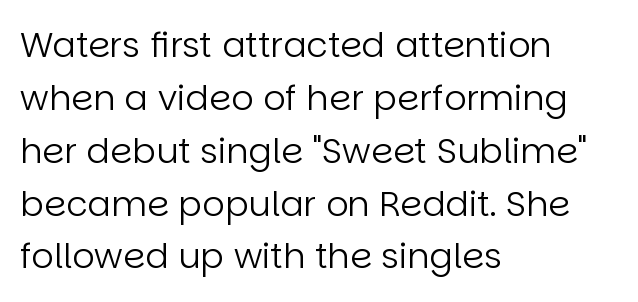
The image shows 35 px regular-weight sans-serif type, upright; set left-aligned, normal line spacing (1.51x), normal letter spacing, not underlined; low stroke contrast and a large x-height.
